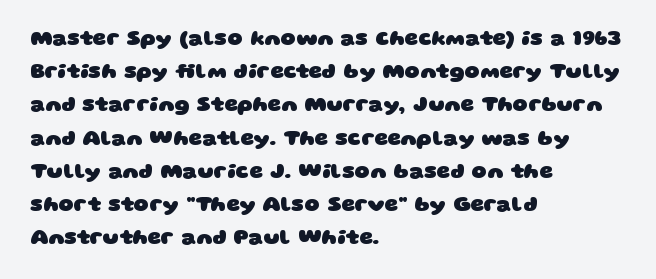
The image shows 21 px bold type; set left-aligned, normal line spacing (1.58x), normal letter spacing, not underlined.
